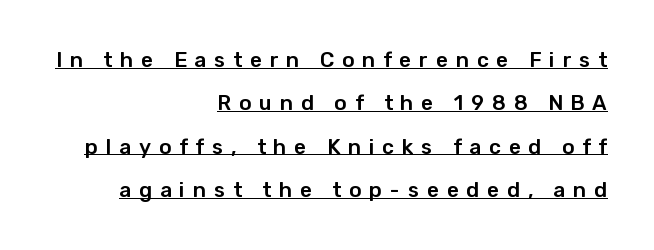
The image shows 21 px text type, upright; set right-aligned, loose line spacing (2.06x), unusually wide letter spacing (+0.37 em), underlined.
